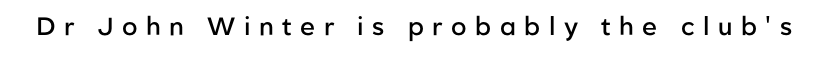
The image shows 25 px text type, upright; set unusually wide letter spacing (+0.34 em), not underlined.
